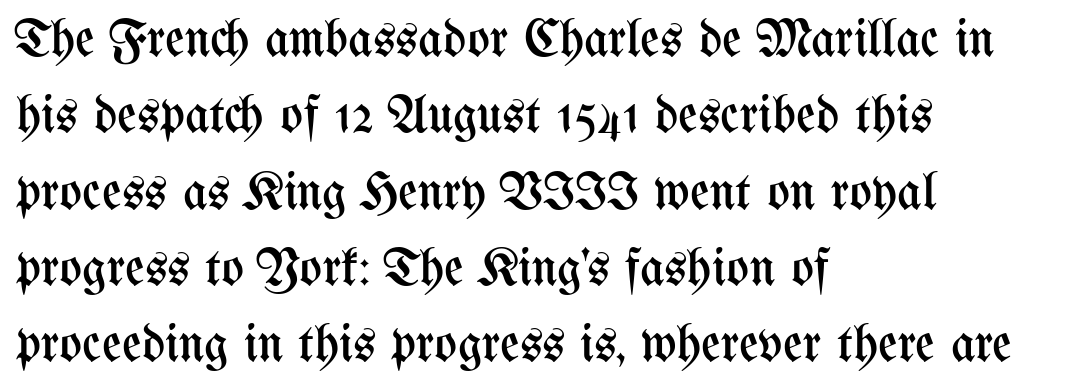
The gap between lines stays unmarked. The strokes carry an ordinary text weight at most. A student would call this left alignment; a typographer would say flush left, rag right. The vertical gap from one line to the next is medium. Words appear dense and cohesive because spacing is normal. The letters stand straight up with perfectly vertical stems.
